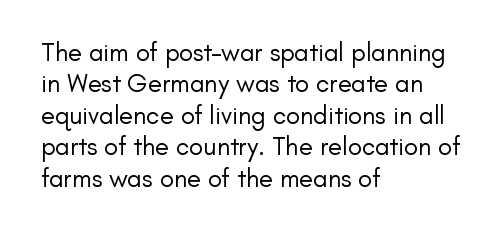
{"italic": "no", "bold": "no", "underline": "no", "align": "left", "line_spacing_ratio": 1.21, "letter_spacing": "normal", "letter_spacing_em": 0.0, "glyph_px": 26}
